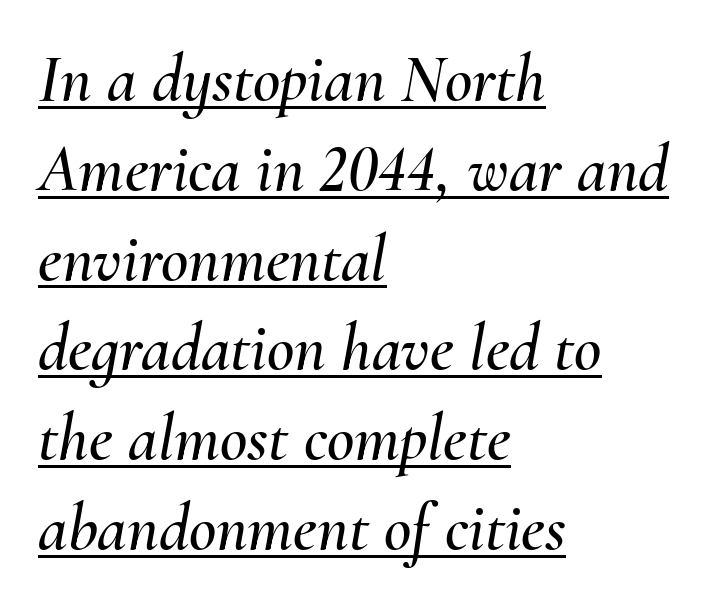
Emphasis is given by a line drawn under the lettering. Slanted lettering throughout. A typesetter would call this proportional, since set widths differ per character. A normal amount of white space separates one row of letters from the next. The letterforms sit shoulder to shoulder at normal distance. Typeset ragged right — the left edge is the straight one.
